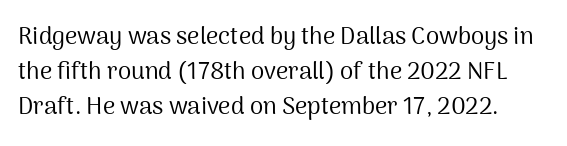
Every character sits straight up, as roman type does. The passage shown is not underscored anywhere. Reading down the column, the eye jumps a familiar distance to each next line. The face looks like a standard text weight, possibly lighter. Glyph-to-glyph distance matches everyday printed text.
